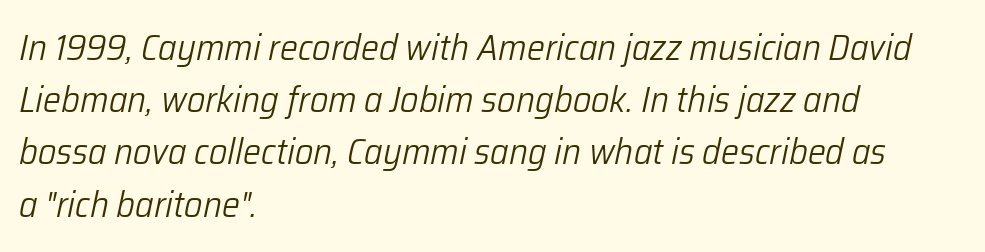
The image shows 36 px light type, italic (leaning right); set left-aligned, normal line spacing (1.45x), normal letter spacing, not underlined; low stroke contrast and a medium x-height.
